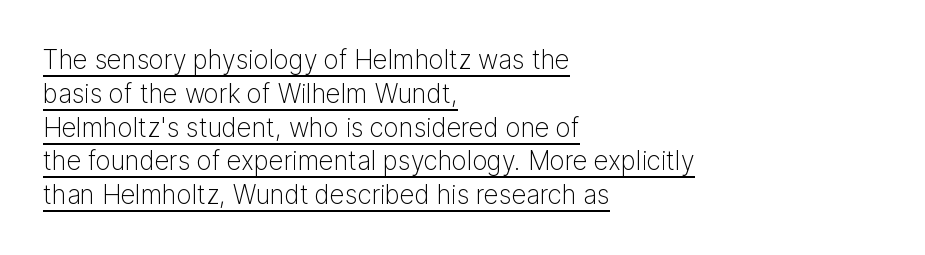
Q: Is the text bold? A: No.
Q: Is the text italic (slanted)? A: No, it is upright.
Q: Is the text underlined? A: Yes.
Q: How is the paragraph aligned? A: Left-aligned.
Q: Is the spacing between letters normal or unusually wide? A: Normal.
Q: Is the spacing between lines tight, normal or loose? A: Normal.
